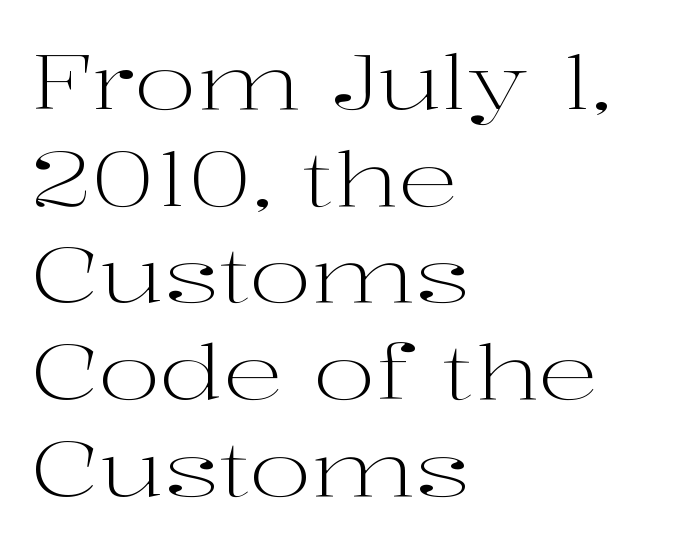
The text was rendered using a seriffed face with decorative stroke endings. Here the glyphs are tracked normally, forming tight word shapes. Visually the block forms a straight wall on the left and a jagged coastline on the right. The block of text has a typical density, with ordinary space between rows. This is the regular roman posture of the typeface. Glance below the letters and you will spot only blank space.
